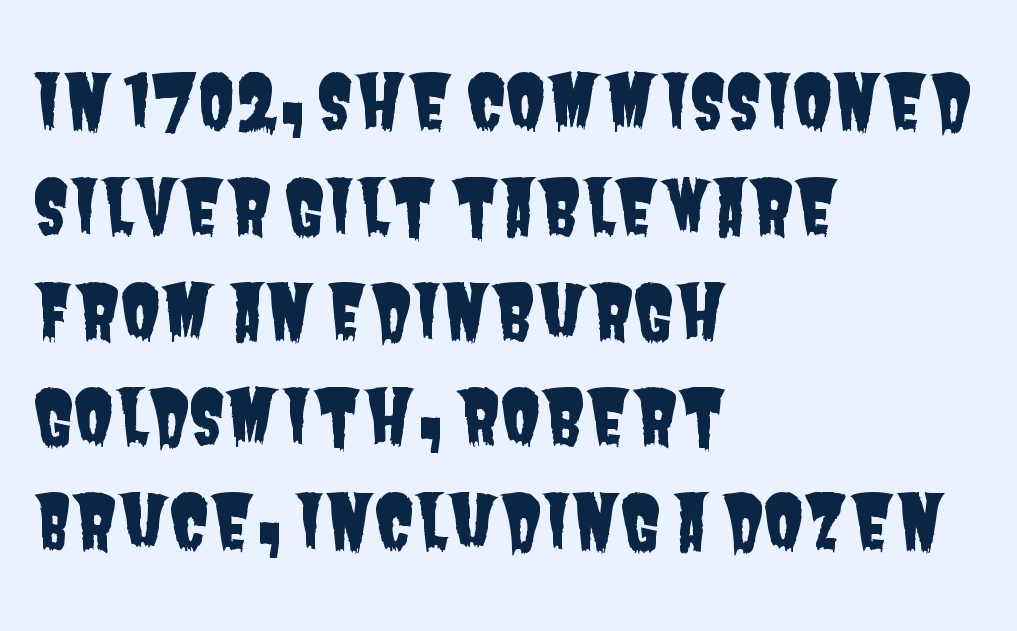
{"serif": "no", "width": "condensed", "stroke_contrast": "low", "x_height": "large", "monospaced": "no", "underline": "no", "align": "left", "line_spacing": "normal", "line_spacing_ratio": 1.42, "letter_spacing": "normal", "letter_spacing_em": 0.0, "glyph_px": 74}
